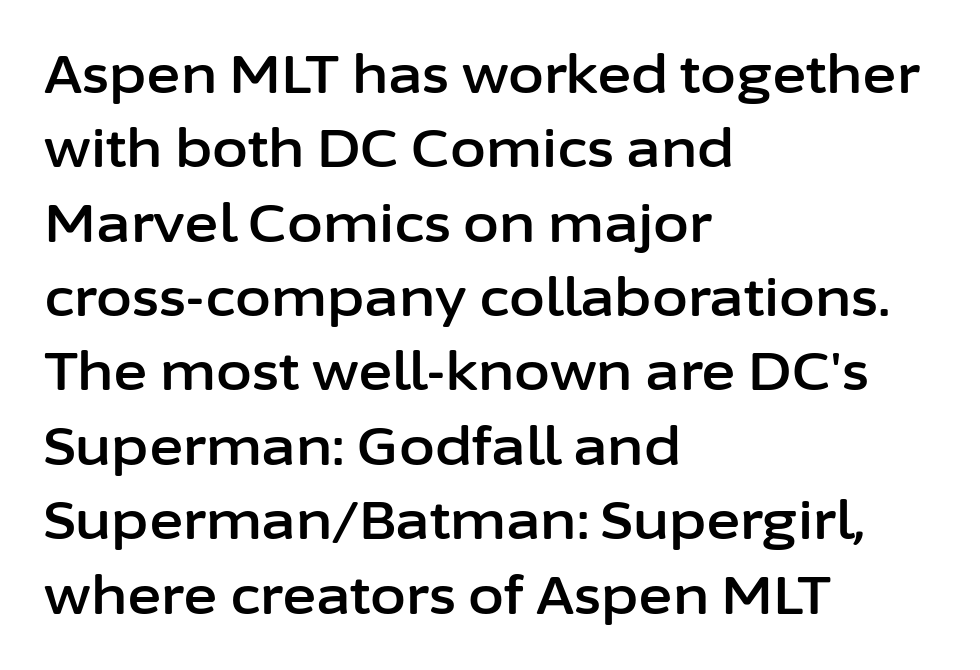
Clear beneath every line of the passage. Where is the straight margin? On the left. Regular leading. Do the characters align in a grid? No, the font is proportional. Observe the absence of serifs on each vertical stroke in this sample. Quick note: not italic, upright.
